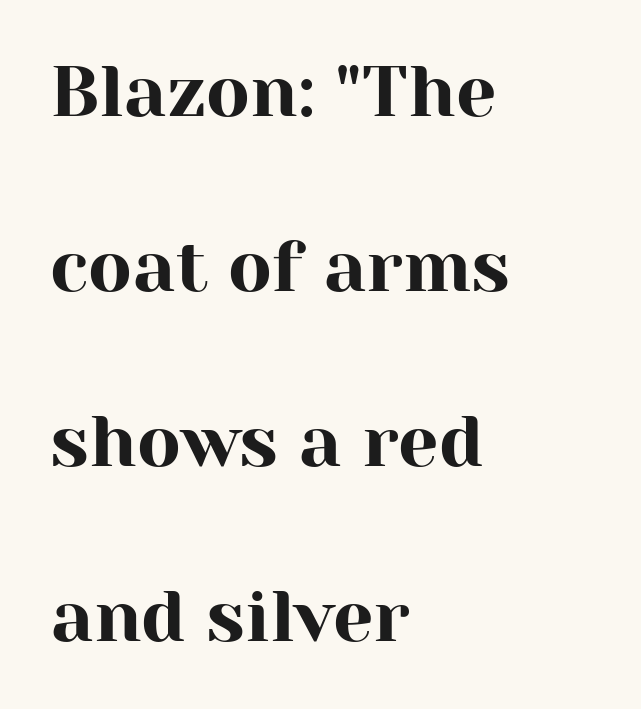
The space directly below the letters is spotless. Character widths vary here, with narrow letters taking less room than wide ones. Caption: standard tracking, unaltered. You can tell from the footed stems that serif type was used. Loosely led — the rows are spread out. Nope, not italic — everything's standing straight.
